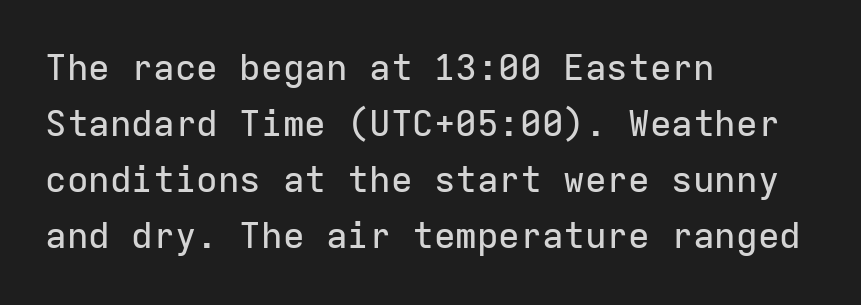
Clear beneath every line of the passage. Baseline-to-baseline distance is the conventional proportion of letter height. The letters march in equal steps, a hallmark of fixed-pitch type. Alignment: flush left. Italic? Not at all — the glyphs are vertical.
